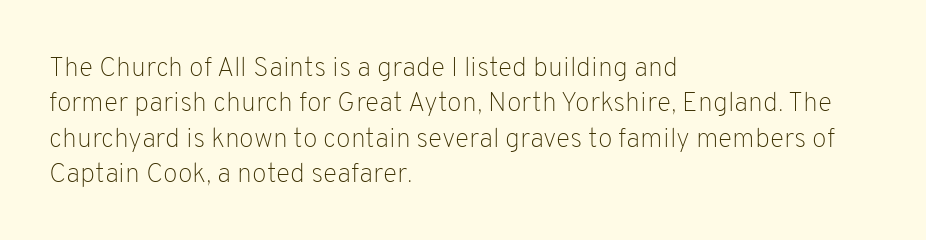
Line beginnings align vertically; line endings do not. The typography opts for an upright posture over an oblique one. Baseline-to-baseline distance is the conventional proportion of letter height. The characters are drawn with everyday or finer stroke widths. Here the glyphs are tracked normally, forming tight word shapes.
